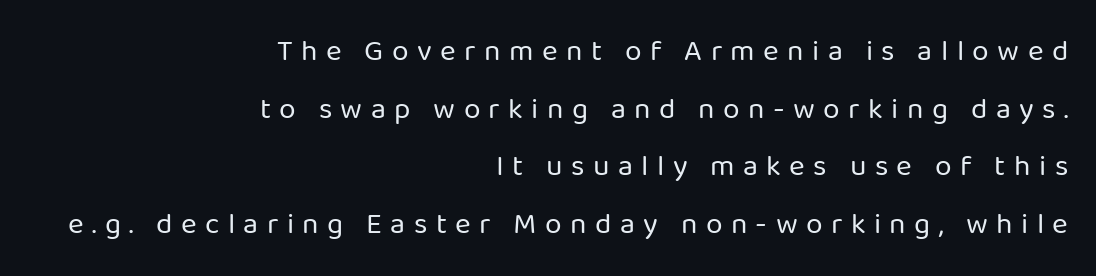
The image shows 30 px regular-weight sans-serif type, upright; set right-aligned, loose line spacing (1.92x), unusually wide letter spacing (+0.28 em), not underlined; low stroke contrast and a medium x-height.
